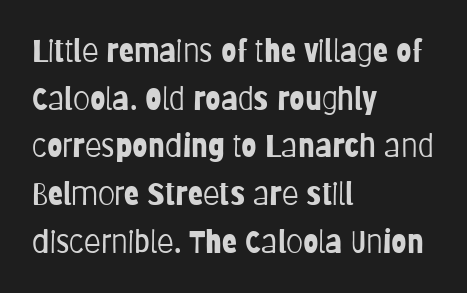
The image shows 31 px light, condensed sans-serif type, upright; set left-aligned, normal line spacing (1.54x), normal letter spacing, not underlined; low stroke contrast and a large x-height.
